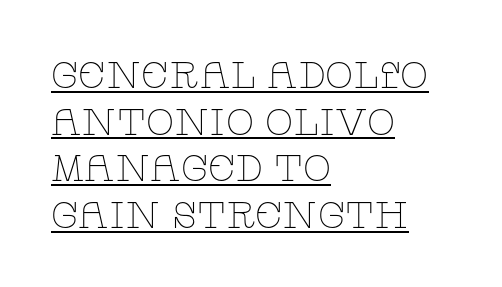
Q: Is the text bold? A: No.
Q: Is the text italic (slanted)? A: No, it is upright.
Q: Is the typeface a serif or a sans-serif typeface? A: Serif.
Q: Is the text underlined? A: Yes.
Q: How is the paragraph aligned? A: Left-aligned.
Q: Is the spacing between letters normal or unusually wide? A: Normal.
Q: Is the spacing between lines tight, normal or loose? A: Normal.
Q: Width (condensed, normal, or wide)? A: Wide.
Q: Stroke contrast? A: Low.
Q: x-height? A: Large.
Q: Monospaced? A: No.
